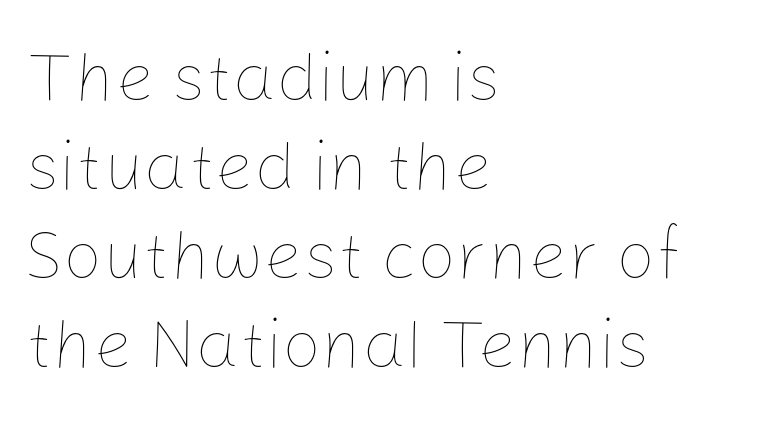
The image shows 69 px thin type, upright; set left-aligned, normal line spacing (1.29x), normal letter spacing, not underlined; low stroke contrast and a medium x-height.
